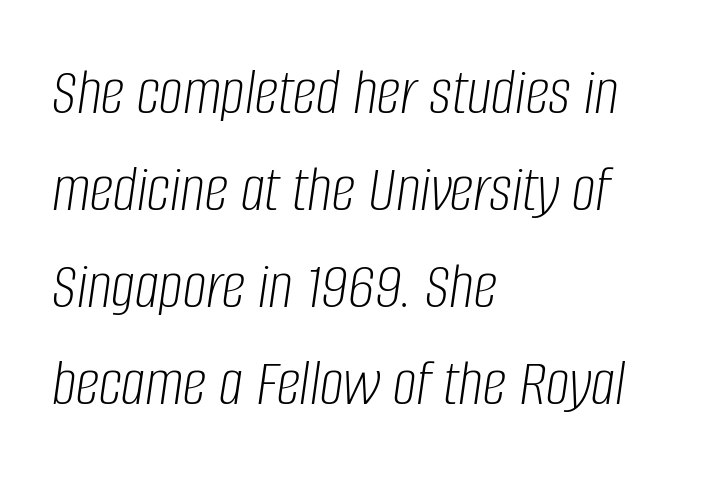
Q: Is the text bold? A: No.
Q: Is the text italic (slanted)? A: Yes, it leans right by about 8 degrees.
Q: Is the text underlined? A: No.
Q: How is the paragraph aligned? A: Left-aligned.
Q: Is the spacing between letters normal or unusually wide? A: Normal.
Q: Is the spacing between lines tight, normal or loose? A: Normal.
Q: Width (condensed, normal, or wide)? A: Condensed.
Q: Stroke contrast? A: Low.
Q: x-height? A: Large.
Q: Monospaced? A: No.
